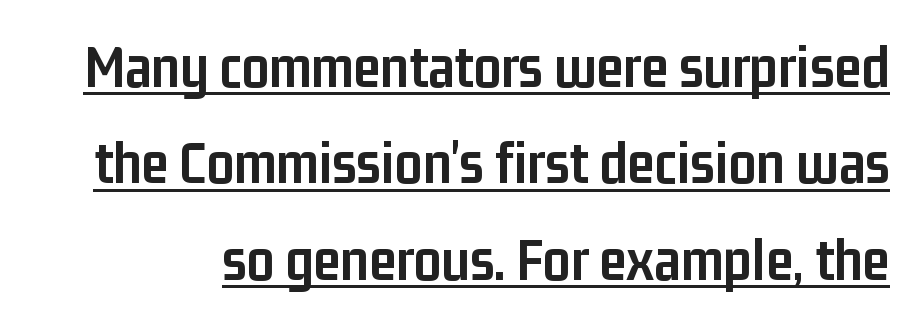
Caption: lettering with a line underneath. One glance says typical: line gaps are just what's usual. Is the letter spacing exaggerated? No — it looks like the ordinary default. Looks like regular typesetting: each glyph gets only the width it needs.
